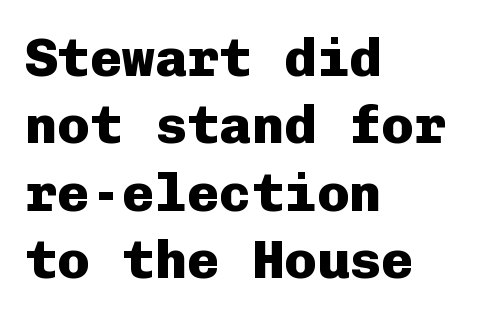
This is the regular roman posture of the typeface. Typographic density is high because the face is bold. Here the glyphs are tracked normally, forming tight word shapes. No feet cap the strokes, marking this as sans-serif type. Anything drawn beneath the words? Only blank space.
